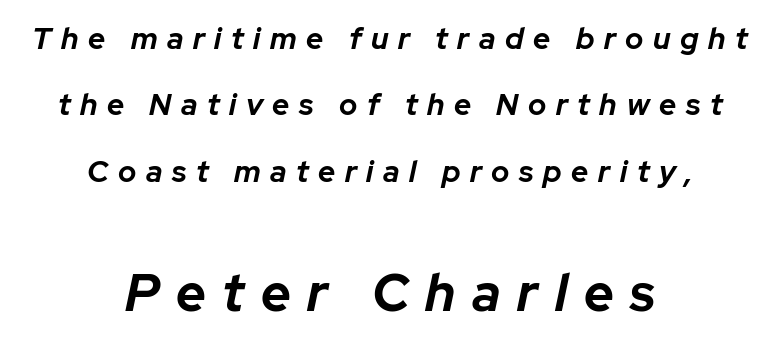
Q: Is the text bold? A: Yes.
Q: Is the text italic (slanted)? A: Yes, it leans right by about 12 degrees.
Q: Is the text underlined? A: No.
Q: How is the paragraph aligned? A: Centered.
Q: Is the spacing between letters normal or unusually wide? A: Unusually wide.
Q: Is the spacing between lines tight, normal or loose? A: Loose.
Q: Which block of text is set in a larger size, the first (top) or the second (bottom)? A: The second (bottom) one.
Q: Width (condensed, normal, or wide)? A: Normal.
Q: Stroke contrast? A: Low.
Q: x-height? A: Medium.
Q: Monospaced? A: No.
